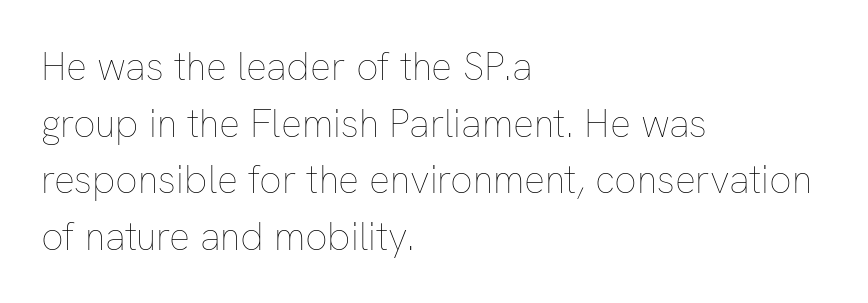
The compositor pushed each line to the left boundary. Notice how the stems are strictly vertical — no italics here. Spacing verdict: proportional, widths tailored to each character. Is this a heavy cut? Hardly; it is regular or lighter. Words appear dense and cohesive because spacing is normal. Check the space under the baseline: it is left empty.
